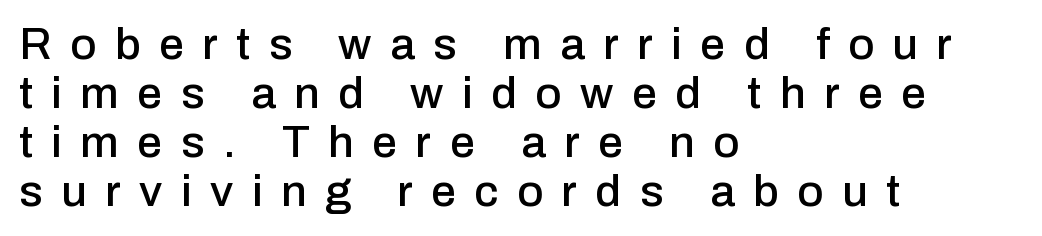
Q: Is the text italic (slanted)? A: No, it is upright.
Q: Is the typeface a serif or a sans-serif typeface? A: Sans-serif.
Q: Is the text underlined? A: No.
Q: How is the paragraph aligned? A: Left-aligned.
Q: Is the spacing between letters normal or unusually wide? A: Unusually wide.
Q: Is the spacing between lines tight, normal or loose? A: Tight.
Q: Width (condensed, normal, or wide)? A: Normal.
Q: Stroke contrast? A: Low.
Q: x-height? A: Medium.
Q: Monospaced? A: No.
